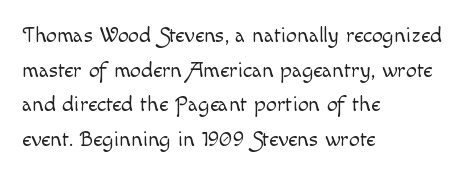
The image shows 22 px text type, upright; set left-aligned, normal line spacing (1.57x), normal letter spacing, not underlined.
